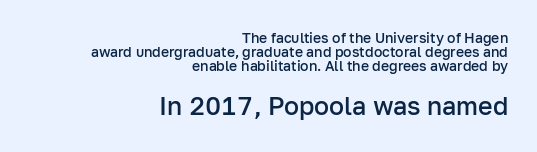
Only glyphs here, with clear space below each row. The lines are quadded right. Each word holds together tightly as a unit, with standard inter-letter gaps. Emphasis by weight is partial: semibold. Interline gaps are noticeably narrow in this sample. The composition opens small and finishes big.
